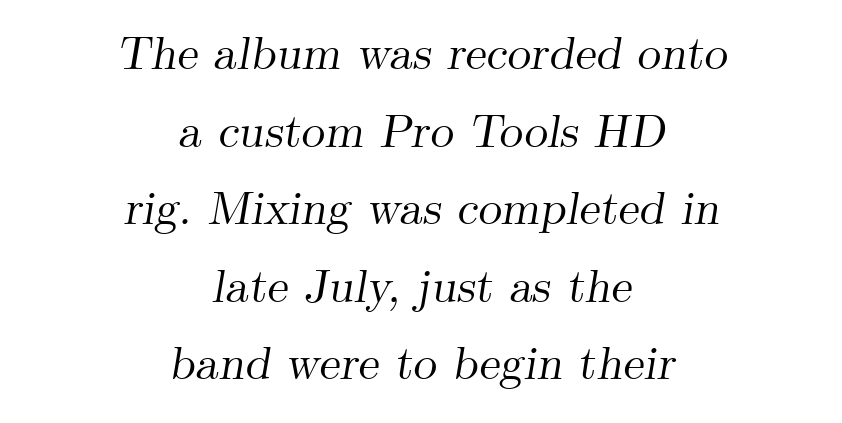
{"serif": "yes", "italic": "yes", "lean": "right", "slant_degrees": 9, "width": "normal", "stroke_contrast": "medium", "x_height": "small", "monospaced": "no", "underline": "no", "align": "center", "line_spacing": "normal", "line_spacing_ratio": 1.65, "letter_spacing": "normal", "letter_spacing_em": 0.0, "glyph_px": 47}
